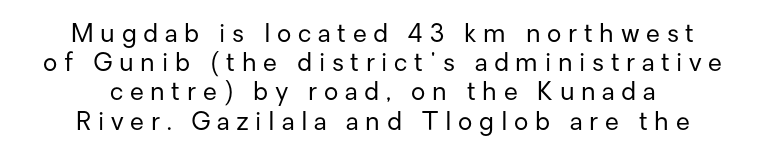
The image shows 25 px text type, upright; set line spacing 1.17x, unusually wide letter spacing (+0.27 em), not underlined.
